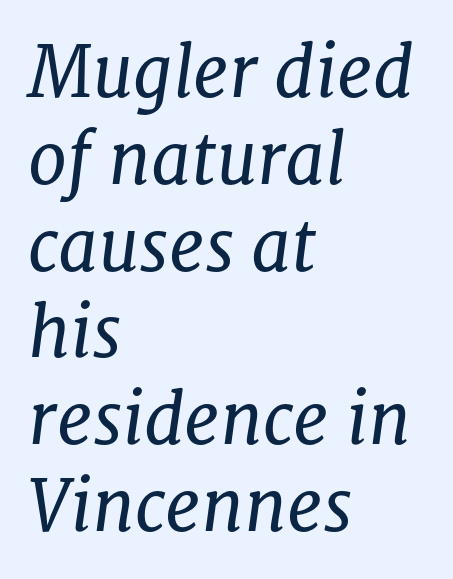
The image shows 70 px regular-weight serif type, italic (leaning right); set left-aligned, line spacing 1.24x, normal letter spacing, not underlined; low stroke contrast and a medium x-height.
